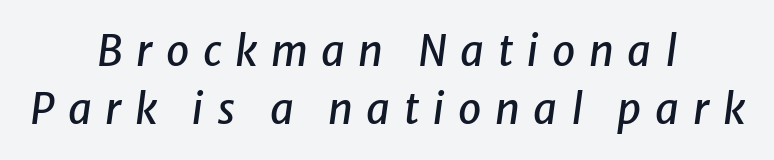
{"italic": "yes", "lean": "right", "slant_degrees": 8, "width": "normal", "stroke_contrast": "low", "x_height": "medium", "monospaced": "no", "underline": "no", "align": "center", "line_spacing": "normal", "line_spacing_ratio": 1.38, "letter_spacing": "wide", "letter_spacing_em": 0.32, "glyph_px": 42}
